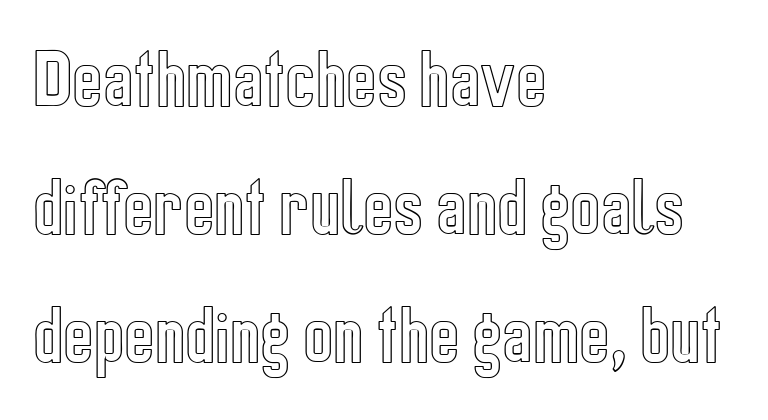
There is no visible air inserted between adjacent glyphs. Posture: straight, roman, zero tilt. Underline: absent. Proportional: the letters do not fall into vertical columns. The text block is weighted toward the left margin, trailing off unevenly rightward.
